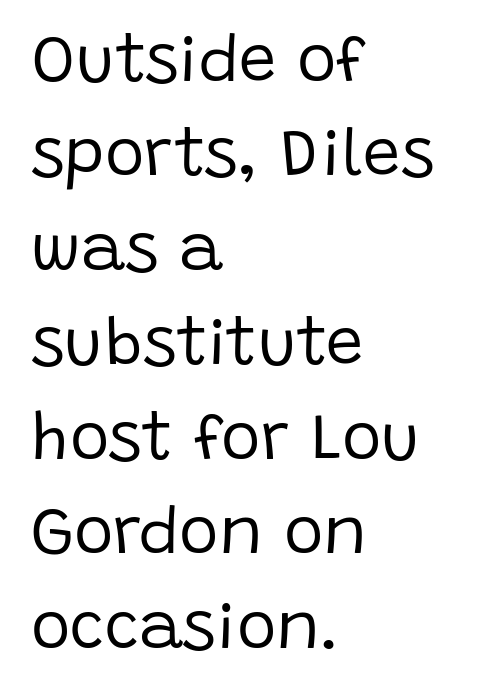
Is the type heavy? It reads as light-to-regular instead. The words here are not underlined. In terms of letterform style, serifs are entirely absent. Baseline-to-baseline distance is the conventional proportion of letter height. Do the letters lean? They stand straight. Reading down the block, your eye returns to a fixed left position each line.
